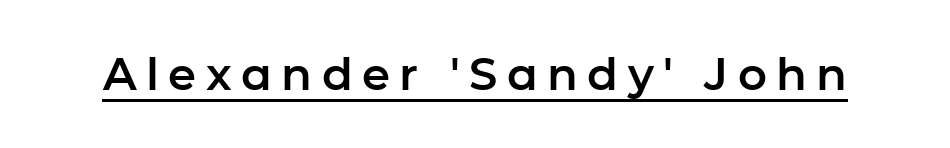
Q: Is the text italic (slanted)? A: No, it is upright.
Q: Is the typeface a serif or a sans-serif typeface? A: Sans-serif.
Q: Is the text underlined? A: Yes.
Q: Is the spacing between letters normal or unusually wide? A: Unusually wide.
Q: Width (condensed, normal, or wide)? A: Normal.
Q: Stroke contrast? A: Low.
Q: x-height? A: Medium.
Q: Monospaced? A: No.
